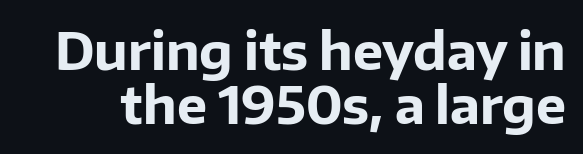
The sample has been set heavy, in full bold. The block of text is dense from top to bottom, with scant space between rows. Think of a printed novel: that variable character pitch is what you see here. The string is rendered with underlining switched off. Tall strokes in this sample are plumb rather than angled.
